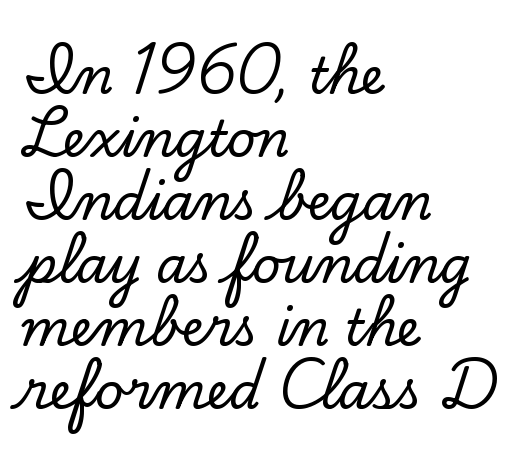
Q: Is the text italic (slanted)? A: Yes.
Q: Is the typeface a serif or a sans-serif typeface? A: Serif.
Q: Is the text underlined? A: No.
Q: How is the paragraph aligned? A: Left-aligned.
Q: Is the spacing between letters normal or unusually wide? A: Normal.
Q: Is the spacing between lines tight, normal or loose? A: Normal.
Q: Width (condensed, normal, or wide)? A: Normal.
Q: Stroke contrast? A: Low.
Q: x-height? A: Small.
Q: Monospaced? A: No.
